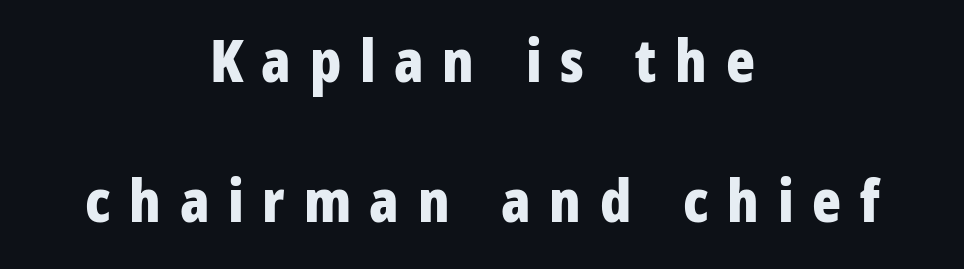
Someone cranked the tracking dial way up on this one. How would I describe the line gaps? Wide and relaxed. The specimen omits any rule beneath the text block's lines. Ascenders rise straight up at ninety degrees.
